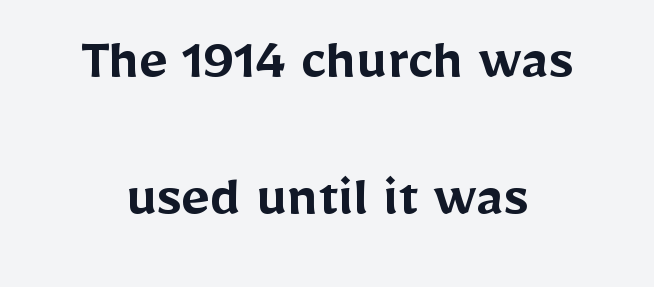
You could call the tracking neutral — neither tight nor loose. The words here are not underlined. The specimen reads as upright at a glance. Think of a printed novel: that variable character pitch is what you see here.
